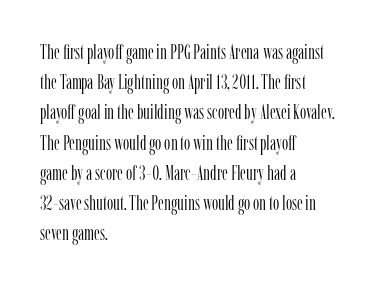
{"italic": "no", "bold": "no", "underline": "no", "align": "left", "line_spacing": "normal", "line_spacing_ratio": 1.51, "letter_spacing": "normal", "letter_spacing_em": 0.0, "glyph_px": 20}
